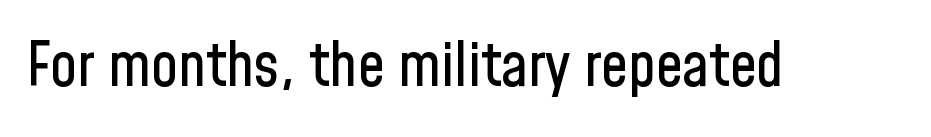
{"serif": "no", "italic": "no", "width": "condensed", "stroke_contrast": "low", "x_height": "medium", "monospaced": "no", "underline": "no", "letter_spacing": "normal", "letter_spacing_em": 0.0, "glyph_px": 60}
